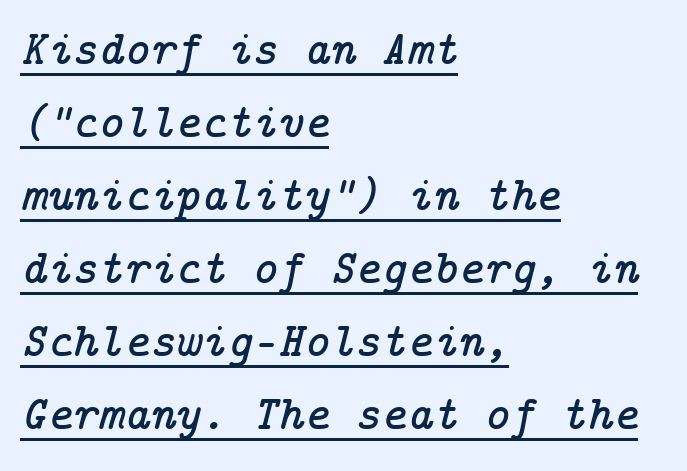
Q: Is the text italic (slanted)? A: Yes, it leans right by about 14 degrees.
Q: Is the typeface a serif or a sans-serif typeface? A: Serif.
Q: Is the text underlined? A: Yes.
Q: How is the paragraph aligned? A: Left-aligned.
Q: Is the spacing between letters normal or unusually wide? A: Normal.
Q: Is the spacing between lines tight, normal or loose? A: Normal.
Q: Width (condensed, normal, or wide)? A: Normal.
Q: Stroke contrast? A: Low.
Q: x-height? A: Medium.
